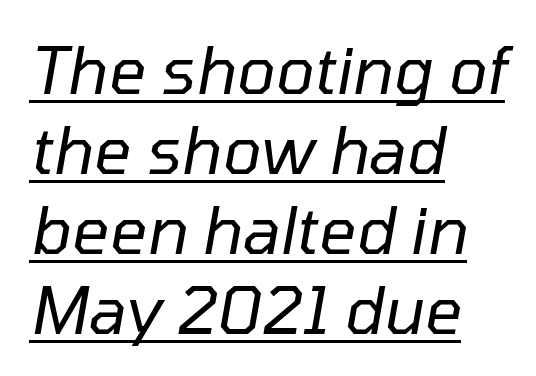
The image shows 65 px regular-weight type, italic (leaning right); set left-aligned, line spacing 1.23x, normal letter spacing, underlined; low stroke contrast and a medium x-height.
